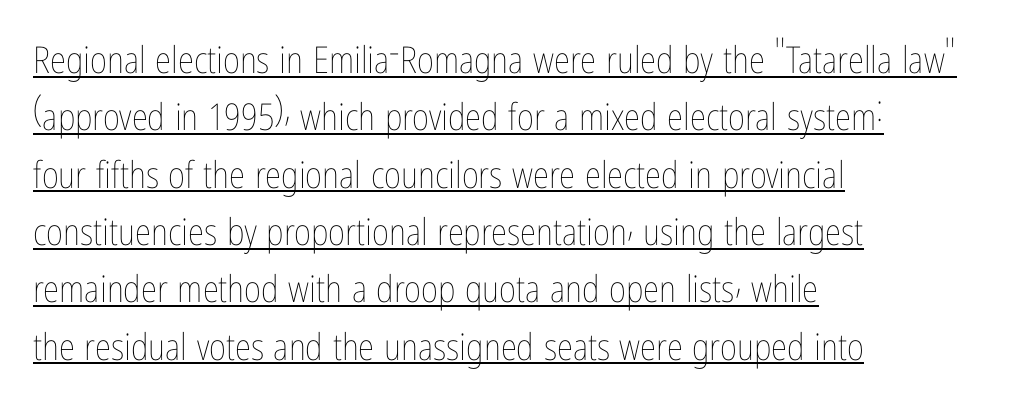
Each stroke keeps to a modest, everyday thickness or less. Alignment: flush left. These lines keep a tight, regular rhythm from letter to letter. What's the leading like? Ordinary, nothing unusual. A continuous stroke trails under the words, as in a hyperlink.
